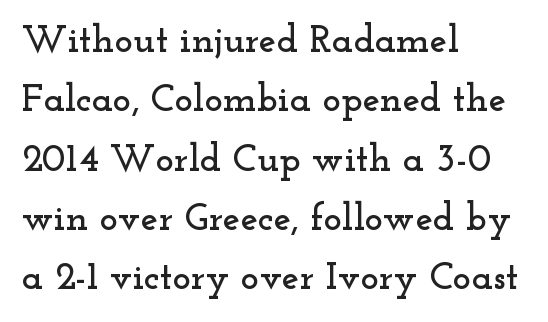
Q: Is the text italic (slanted)? A: No, it is upright.
Q: Is the typeface a serif or a sans-serif typeface? A: Serif.
Q: Is the text underlined? A: No.
Q: How is the paragraph aligned? A: Left-aligned.
Q: Is the spacing between letters normal or unusually wide? A: Normal.
Q: Is the spacing between lines tight, normal or loose? A: Normal.
Q: Width (condensed, normal, or wide)? A: Wide.
Q: Stroke contrast? A: Low.
Q: x-height? A: Small.
Q: Monospaced? A: No.
